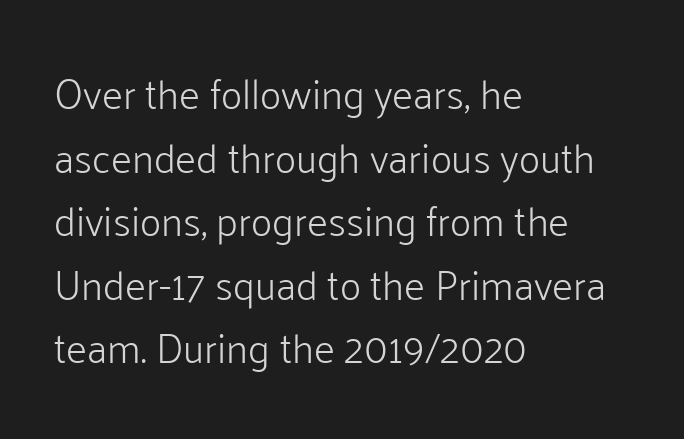
Do the characters align in a grid? No, the font is proportional. In CSS terms this would be text-align: left. Students, note that the glyphs here touch the page at normal intervals. Decoration check: the copy has no underline.
